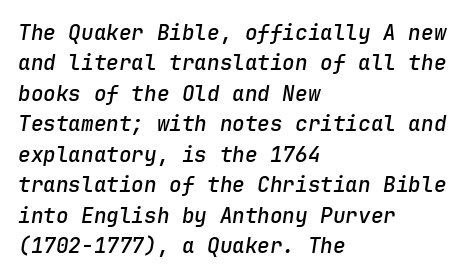
The image shows 21 px text type, italic (leaning right); set left-aligned, normal line spacing (1.45x), normal letter spacing, not underlined.
